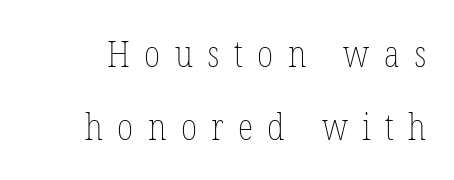
The image shows 36 px thin, condensed type, upright; set loose line spacing (2.03x), unusually wide letter spacing (+0.4 em), not underlined; low stroke contrast and a medium x-height.
